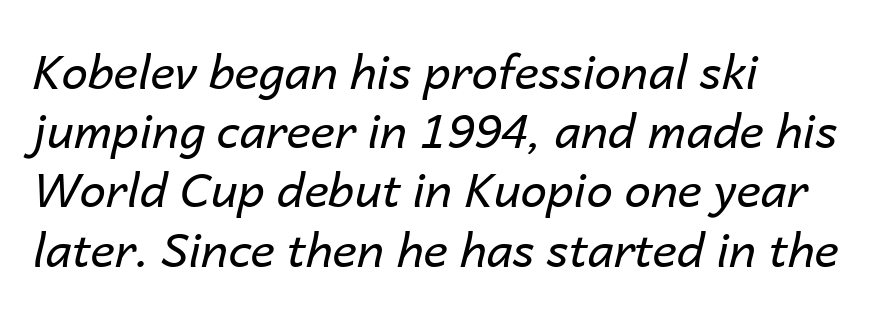
The image shows 47 px regular-weight type, italic (leaning right); set left-aligned, normal line spacing (1.26x), normal letter spacing, not underlined; low stroke contrast and a medium x-height.
